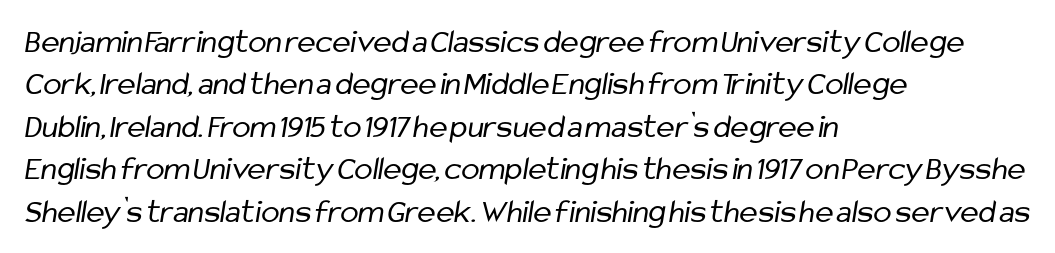
{"serif": "no", "bold": "no", "weight": "regular", "width": "condensed", "stroke_contrast": "low", "x_height": "medium", "monospaced": "no", "underline": "no", "align": "left", "line_spacing": "normal", "line_spacing_ratio": 1.25, "letter_spacing": "normal", "letter_spacing_em": 0.0, "glyph_px": 34}
